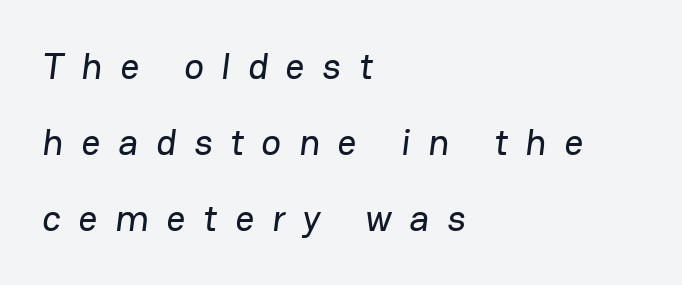
{"serif": "no", "width": "normal", "stroke_contrast": "low", "x_height": "medium", "monospaced": "no", "underline": "no", "align": "left", "line_spacing": "loose", "line_spacing_ratio": 2.06, "letter_spacing": "wide", "letter_spacing_em": 0.48, "glyph_px": 37}
